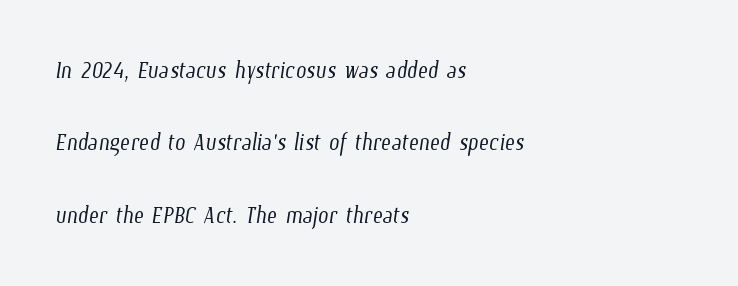
Q: Is the text bold? A: No.
Q: Is the text underlined? A: No.
Q: How is the paragraph aligned? A: Left-aligned.
Q: Is the spacing between letters normal or unusually wide? A: Normal.
Q: Is the spacing between lines tight, normal or loose? A: Loose.
Q: Width (condensed, normal, or wide)? A: Condensed.
Q: Stroke contrast? A: Low.
Q: x-height? A: Medium.
Q: Monospaced? A: No.
